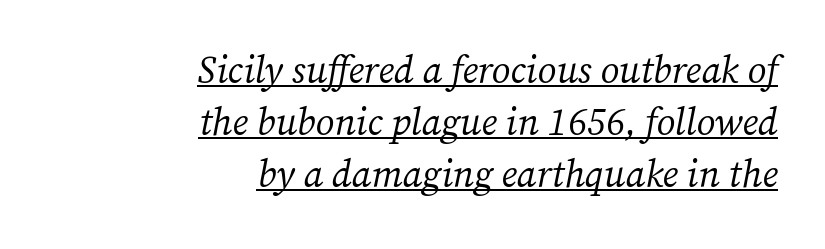
{"serif": "yes", "italic": "yes", "lean": "right", "slant_degrees": 12, "bold": "no", "weight": "regular", "width": "normal", "stroke_contrast": "medium", "x_height": "medium", "monospaced": "no", "underline": "yes", "align": "right", "line_spacing": "normal", "line_spacing_ratio": 1.37, "letter_spacing": "normal", "letter_spacing_em": 0.0, "glyph_px": 38}
